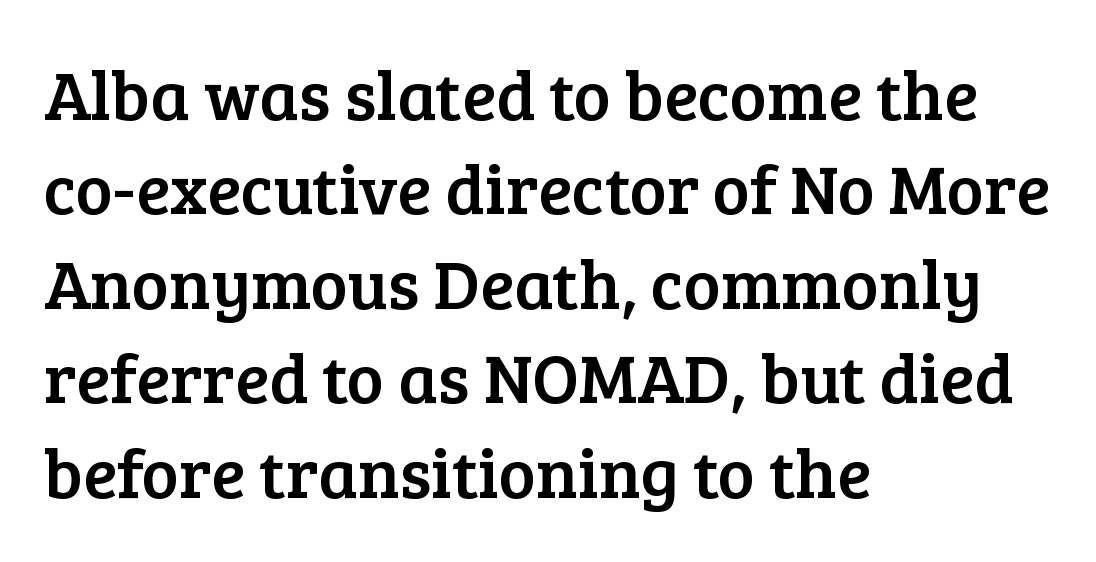
The image shows 70 px serif type, upright; set left-aligned, normal line spacing (1.35x), normal letter spacing, not underlined; low stroke contrast and a medium x-height.
